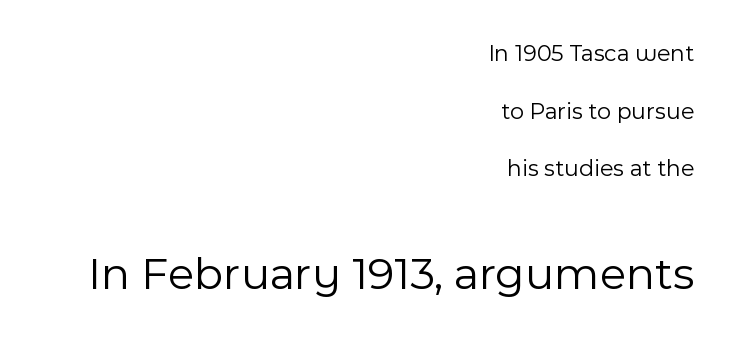
The image shows 47 px light sans-serif type, upright; set right-aligned, loose line spacing (2.4x), normal letter spacing, not underlined; the second (bottom) block is 1.96x larger; a medium x-height.
